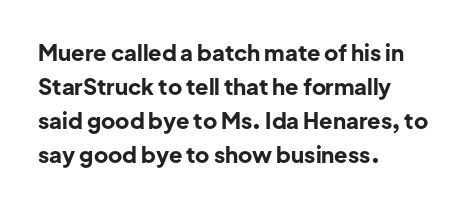
The image shows 22 px bold type, upright; set left-aligned, normal line spacing (1.55x), normal letter spacing, not underlined.
